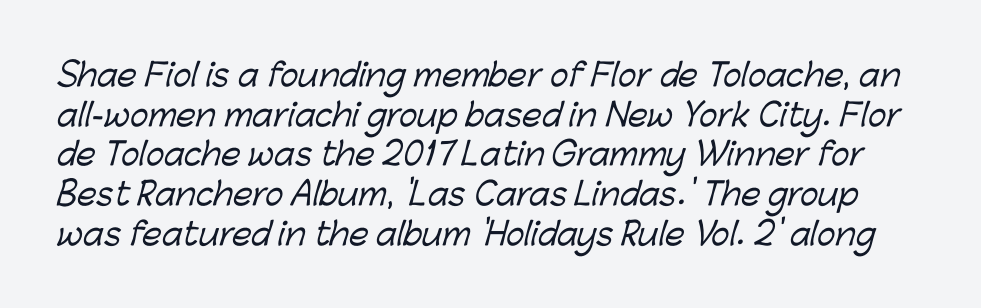
The image shows 31 px sans-serif type; set normal line spacing (1.28x), normal letter spacing, not underlined; low stroke contrast and a medium x-height.
